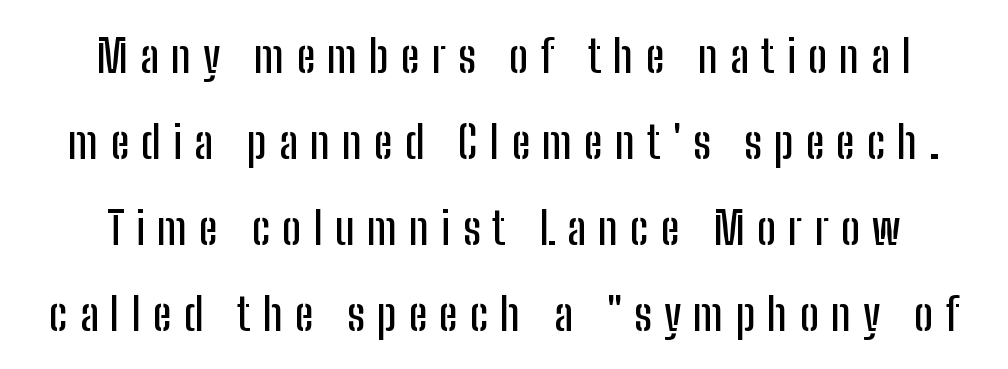
The passage shown is typeset with a sans-serif family. Each letter keeps its own natural width here, so spacing adapts to shape. Descenders hang freely into open space. Regarding leading, the lines here are spaced well apart. No italicization has been applied; the sample stays upright.
